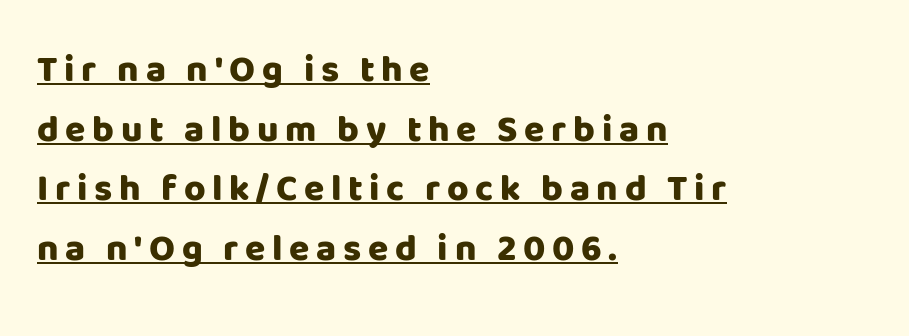
{"serif": "no", "italic": "no", "bold": "yes", "weight": "heavy", "width": "normal", "stroke_contrast": "low", "x_height": "large", "monospaced": "no", "underline": "yes", "align": "left", "line_spacing": "normal", "line_spacing_ratio": 1.61, "glyph_px": 37}
